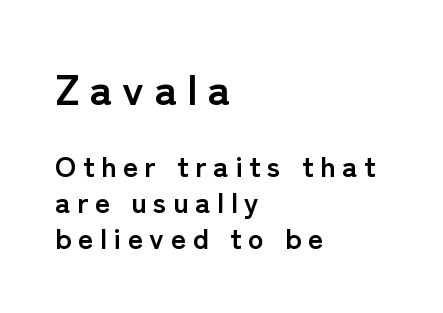
The image shows 43 px semibold sans-serif type, upright; set left-aligned, line spacing 1.24x, unusually wide letter spacing (+0.23 em), not underlined; the first (top) block is 1.48x larger; low stroke contrast and a medium x-height.
